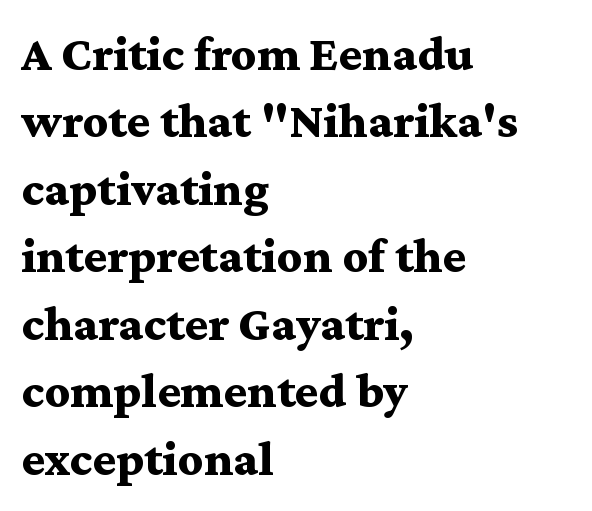
{"serif": "yes", "italic": "no", "bold": "yes", "weight": "bold", "width": "wide", "stroke_contrast": "medium", "x_height": "medium", "monospaced": "no", "underline": "no", "align": "left", "line_spacing": "normal", "line_spacing_ratio": 1.35, "letter_spacing": "normal", "letter_spacing_em": 0.0, "glyph_px": 50}
